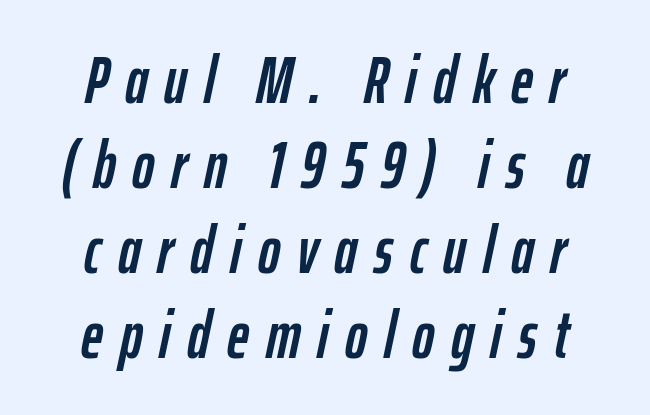
Underline: absent. Tracking value appears strongly positive — letters spread wide. The rendering positions every line midway between the sides. Tall strokes in this sample are angled rather than plumb. Evenly set lines give the paragraph a standard silhouette. Spacing verdict: proportional, widths tailored to each character.
